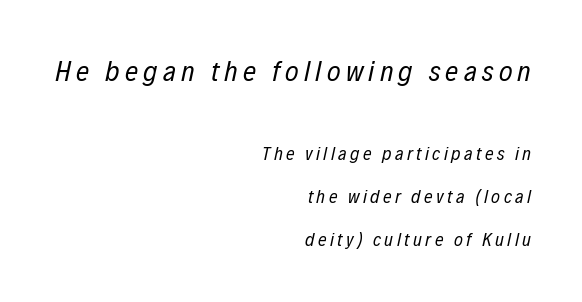
The image shows 29 px regular-weight, condensed type, italic (leaning right); set right-aligned, loose line spacing (2.27x), not underlined; the first (top) block is 1.53x larger; low stroke contrast and a medium x-height.
